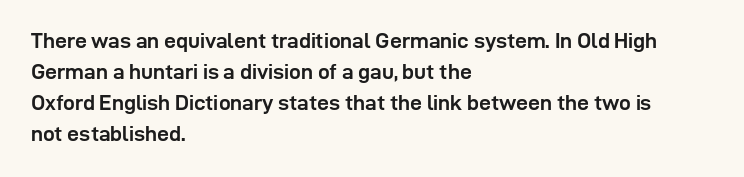
The image shows 21 px bold type, upright; set left-aligned, normal line spacing (1.47x), normal letter spacing, not underlined.
